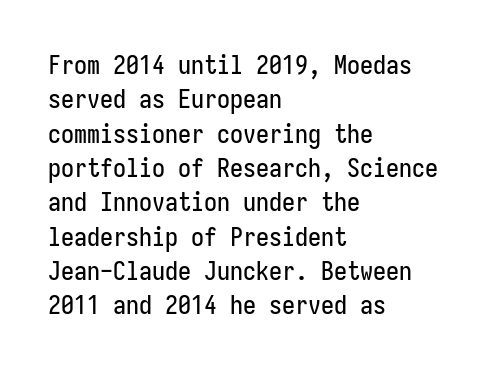
{"italic": "no", "underline": "no", "align": "left", "line_spacing": "normal", "line_spacing_ratio": 1.32, "letter_spacing": "normal", "letter_spacing_em": 0.0, "glyph_px": 26}
